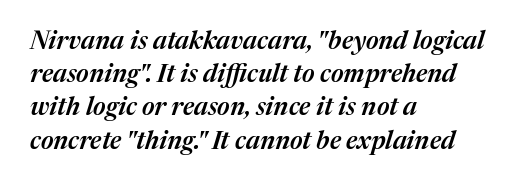
{"italic": "yes", "lean": "right", "slant_degrees": 17, "bold": "semi", "underline": "no", "align": "left", "line_spacing": "normal", "line_spacing_ratio": 1.33, "letter_spacing": "normal", "letter_spacing_em": 0.0, "glyph_px": 25}
